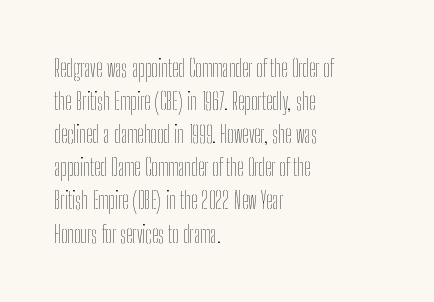
Does extra space separate the letters? No, they use regular spacing. The rendering anchors every line to the left-hand side. The axis of the letterforms is exactly vertical. These lines sit exactly where default settings would place them. Ink coverage per letter is moderate at most. Bare-footed words on every line.
